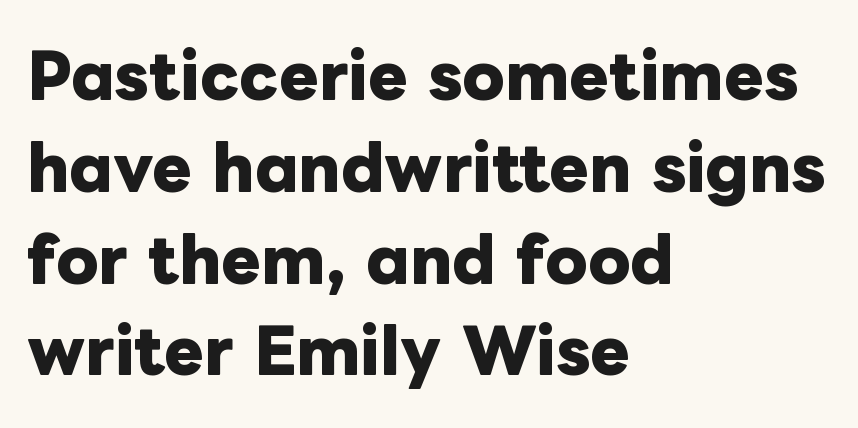
{"italic": "no", "bold": "yes", "weight": "heavy", "width": "normal", "stroke_contrast": "low", "x_height": "medium", "monospaced": "no", "underline": "no", "align": "left", "line_spacing": "normal", "line_spacing_ratio": 1.53, "letter_spacing": "normal", "letter_spacing_em": 0.0, "glyph_px": 60}
